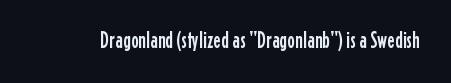
Each word holds together tightly as a unit, with standard inter-letter gaps. Posture: upright roman. The specimen omits any rule beneath the text block's lines.
